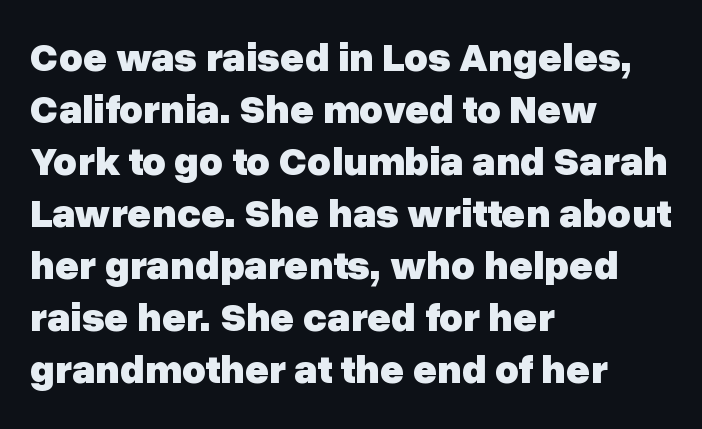
The strokes are fattened all the way to bold. You can tell it's not italic because the verticals are truly vertical. Spacing verdict: proportional, widths tailored to each character. This sample uses plain, unmodified letter spacing. Rule under the text: the space is simply empty. Vertically, the passage feels balanced, rows spaced as you'd expect.
